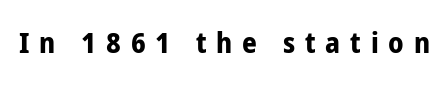
You could not count columns in this text — the font is proportionally spaced. Notice how the stems are strictly vertical — no italics here. How heavy is the stroke? Heavy — this is a bold. Letter spacing: wide. The string is rendered with underlining switched off. The designer went with a sans here, leaving each stem footless.
